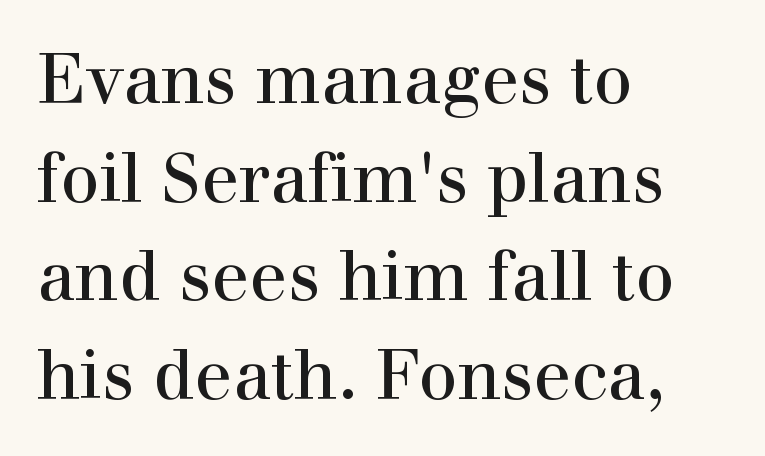
The image shows 69 px serif type, upright; set left-aligned, normal line spacing (1.43x), normal letter spacing, not underlined; a medium x-height.
